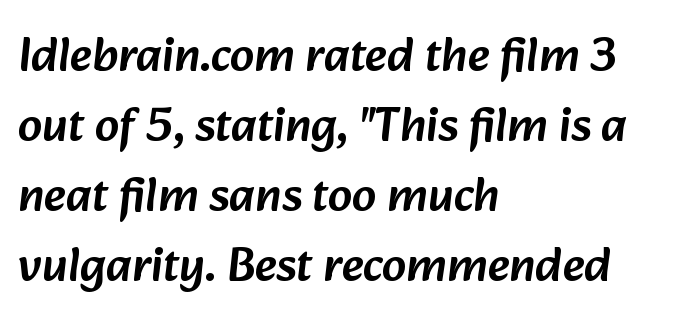
{"serif": "no", "width": "normal", "stroke_contrast": "low", "x_height": "medium", "monospaced": "no", "underline": "no", "align": "left", "line_spacing": "normal", "line_spacing_ratio": 1.46, "letter_spacing": "normal", "letter_spacing_em": 0.0, "glyph_px": 48}
